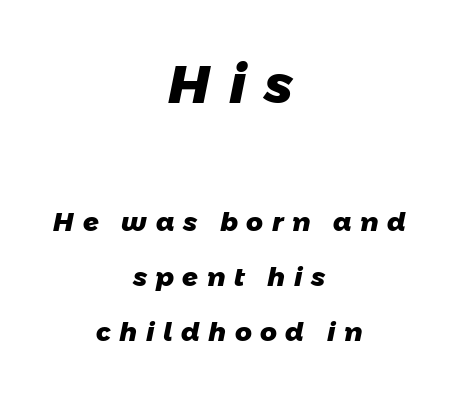
The image shows 53 px heavy sans-serif type; set centered, loose line spacing (2.11x), unusually wide letter spacing (+0.33 em), not underlined; the first (top) block is 2.04x larger; low stroke contrast and a medium x-height.
